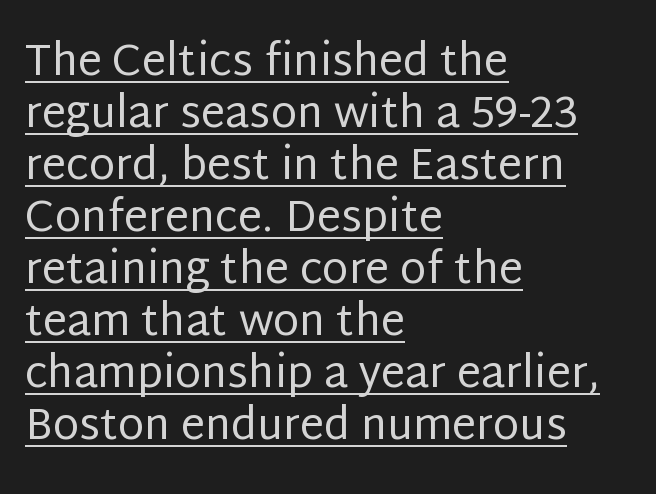
The image shows 43 px regular-weight sans-serif type, upright; set left-aligned, line spacing 1.21x, normal letter spacing, underlined; low stroke contrast and a large x-height.
